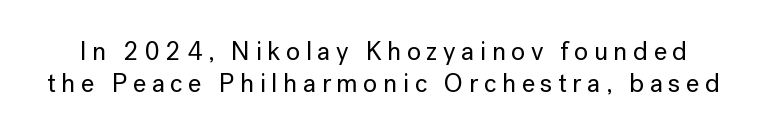
The image shows 26 px text type, upright; set line spacing 1.22x, unusually wide letter spacing (+0.21 em), not underlined.
